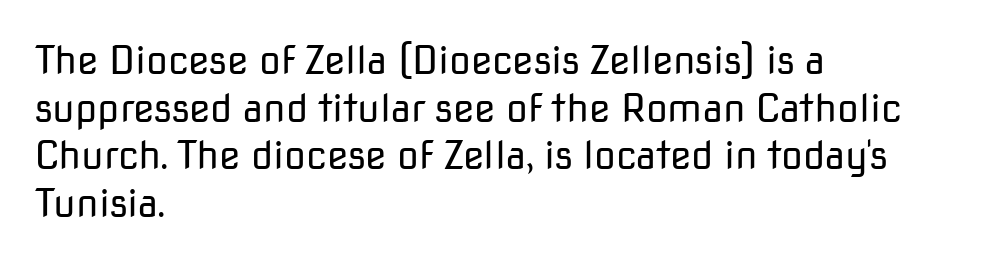
Which margin do the lines hug? The left one — the right edge is uneven. Characters remain perfectly vertical along every line. In terms of letterspacing, this is plain default setting. Think standard paragraph weight, or any step lighter than that. Type without underlining.
